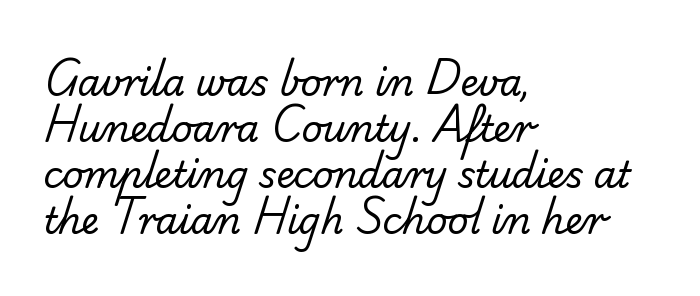
Whoever set this chose a conventional vertical rhythm. The weight tops out at a normal text grade. The paragraph shown leans on its left margin. Do the characters align in a grid? No, the font is proportional.
